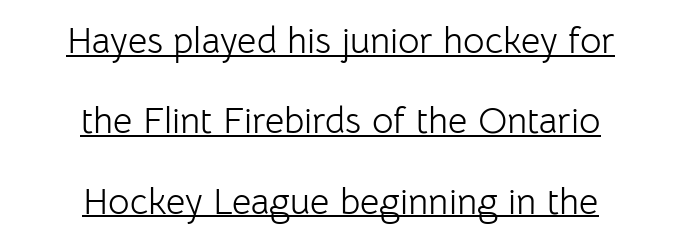
{"serif": "no", "italic": "no", "bold": "no", "weight": "light", "width": "normal", "stroke_contrast": "low", "x_height": "medium", "monospaced": "no", "underline": "yes", "align": "center", "line_spacing": "loose", "line_spacing_ratio": 2.17, "letter_spacing": "normal", "letter_spacing_em": 0.0, "glyph_px": 37}
